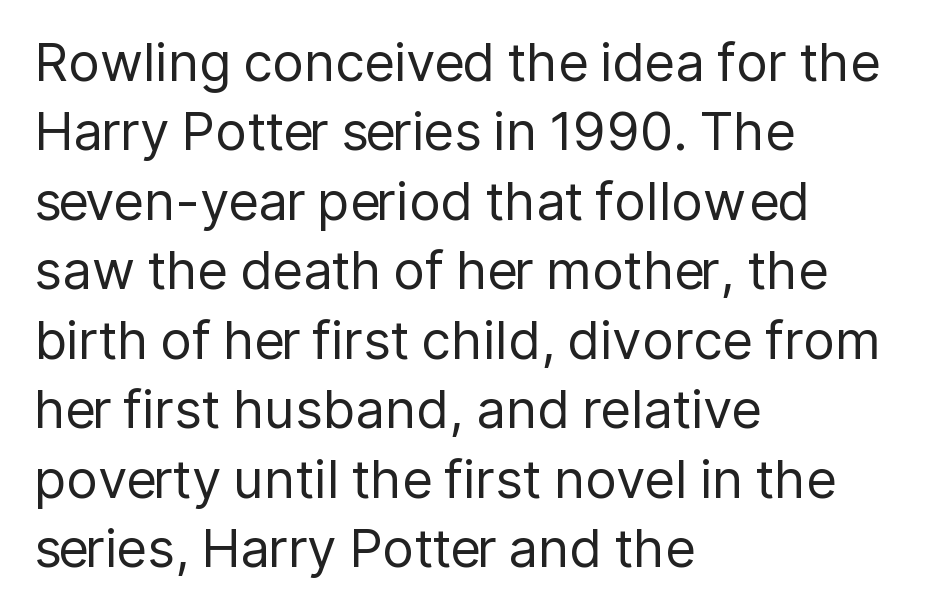
The image shows 53 px regular-weight sans-serif type, upright; set left-aligned, normal line spacing (1.31x), normal letter spacing, not underlined; low stroke contrast and a medium x-height.
